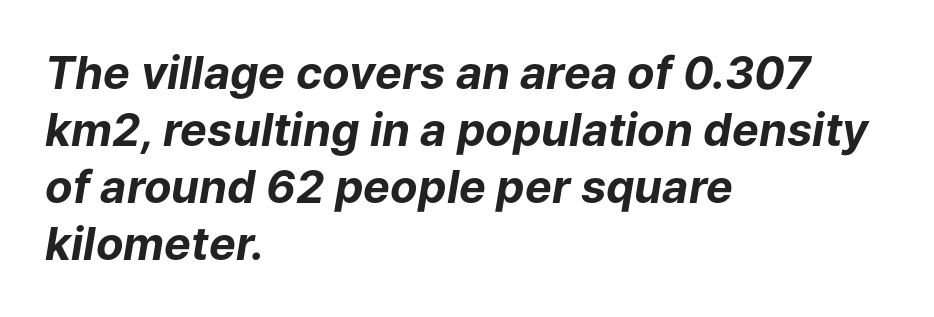
{"italic": "yes", "lean": "right", "slant_degrees": 9, "bold": "yes", "weight": "bold", "width": "normal", "stroke_contrast": "low", "x_height": "medium", "monospaced": "no", "underline": "no", "align": "left", "line_spacing": "normal", "line_spacing_ratio": 1.27, "letter_spacing": "normal", "letter_spacing_em": 0.0, "glyph_px": 45}
